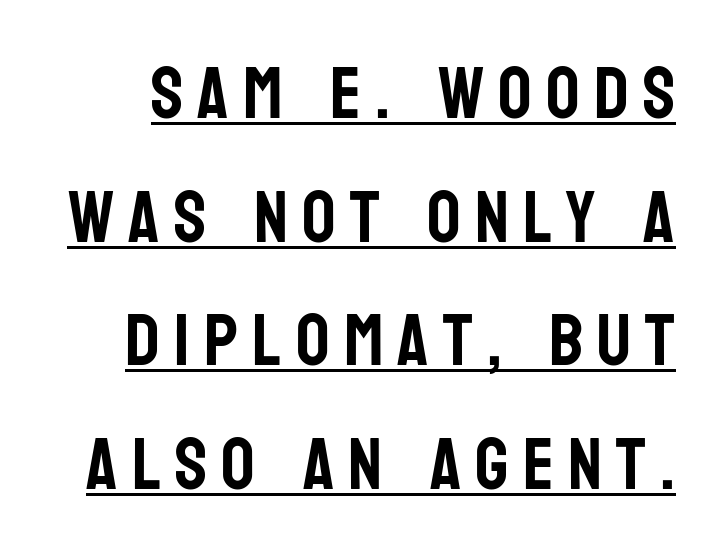
The line-height multiplier appears to be the usual default. This sample is right-justified, so line beginnings fall wherever the words allow. Is there any slant? The stems are plumb. Note the varied advance widths — an 'i' is clearly narrower than an 'm'. The rendered words wear a rule along their underside.
